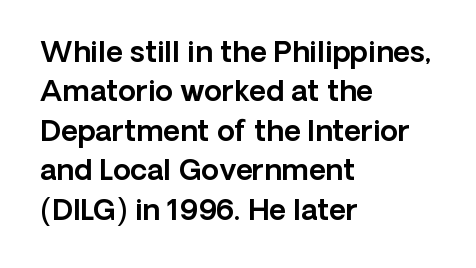
Q: Is the text italic (slanted)? A: No, it is upright.
Q: Is the typeface a serif or a sans-serif typeface? A: Sans-serif.
Q: Is the text underlined? A: No.
Q: How is the paragraph aligned? A: Left-aligned.
Q: Is the spacing between letters normal or unusually wide? A: Normal.
Q: Is the spacing between lines tight, normal or loose? A: Normal.
Q: Width (condensed, normal, or wide)? A: Normal.
Q: x-height? A: Medium.
Q: Monospaced? A: No.
